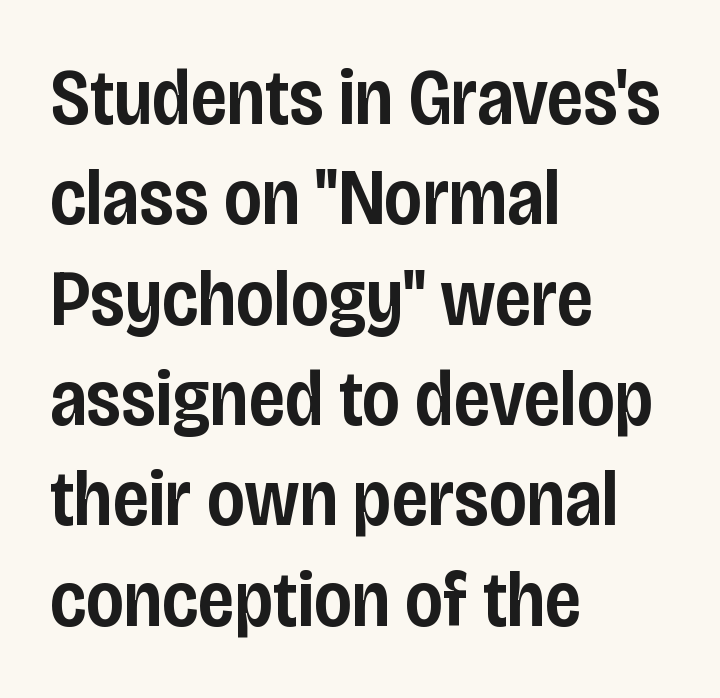
Q: Is the text bold? A: Semi-bold.
Q: Is the text italic (slanted)? A: No, it is upright.
Q: Is the typeface a serif or a sans-serif typeface? A: Sans-serif.
Q: Is the text underlined? A: No.
Q: How is the paragraph aligned? A: Left-aligned.
Q: Is the spacing between letters normal or unusually wide? A: Normal.
Q: Is the spacing between lines tight, normal or loose? A: Normal.
Q: Width (condensed, normal, or wide)? A: Condensed.
Q: Stroke contrast? A: Low.
Q: x-height? A: Large.
Q: Monospaced? A: No.
